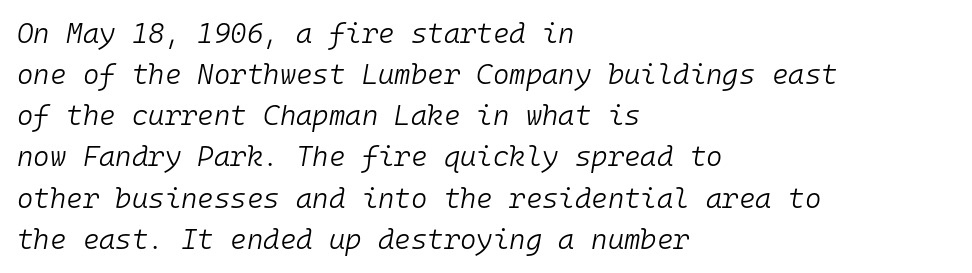
Q: Is the text bold? A: No.
Q: Is the text italic (slanted)? A: Yes, it leans right by about 10 degrees.
Q: Is the text underlined? A: No.
Q: How is the paragraph aligned? A: Left-aligned.
Q: Is the spacing between letters normal or unusually wide? A: Normal.
Q: Is the spacing between lines tight, normal or loose? A: Normal.
Q: Width (condensed, normal, or wide)? A: Normal.
Q: Stroke contrast? A: Low.
Q: x-height? A: Medium.
Q: Monospaced? A: Yes.
